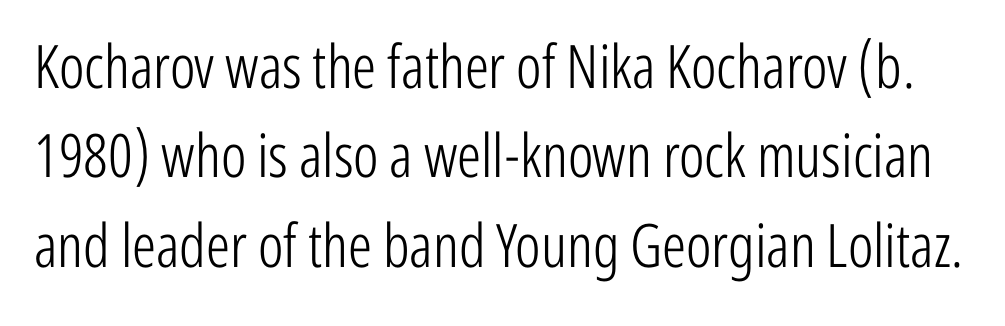
Notice how the stems are strictly vertical — no italics here. A clean baseline with only descenders dipping below it. The letters look calm and open, with moderate or lighter stems. Character widths vary here, with narrow letters taking less room than wide ones.
